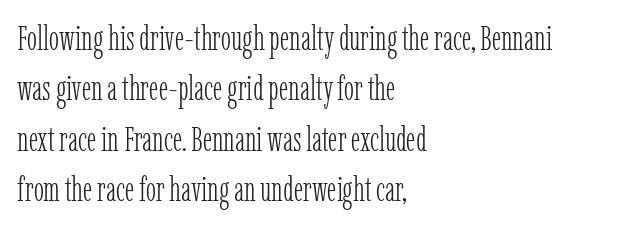
Q: Is the text bold? A: No.
Q: Is the text italic (slanted)? A: No, it is upright.
Q: Is the typeface a serif or a sans-serif typeface? A: Serif.
Q: Is the text underlined? A: No.
Q: How is the paragraph aligned? A: Left-aligned.
Q: Is the spacing between letters normal or unusually wide? A: Normal.
Q: Is the spacing between lines tight, normal or loose? A: Normal.
Q: Width (condensed, normal, or wide)? A: Condensed.
Q: Stroke contrast? A: Low.
Q: x-height? A: Medium.
Q: Monospaced? A: No.
